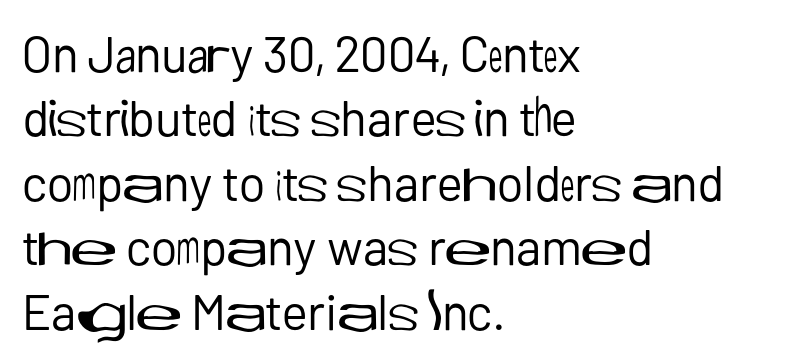
{"serif": "no", "italic": "no", "bold": "no", "weight": "regular", "width": "normal", "stroke_contrast": "low", "x_height": "medium", "monospaced": "no", "underline": "no", "align": "left", "line_spacing": "normal", "line_spacing_ratio": 1.29, "letter_spacing": "normal", "letter_spacing_em": 0.0, "glyph_px": 50}
